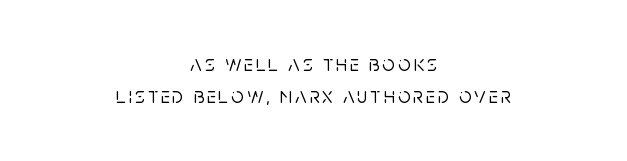
Q: Is the text italic (slanted)? A: No, it is upright.
Q: Is the text underlined? A: No.
Q: How is the paragraph aligned? A: Centered.
Q: Is the spacing between lines tight, normal or loose? A: Normal.
